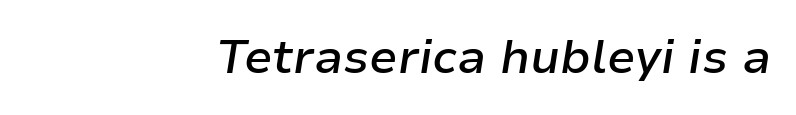
Rule under the text: the space is simply empty. A flush-right, rag-left setting is used for this passage. Here the designer chose a conventional face with non-uniform glyph widths. The text carries the slant typical of an italic or oblique font.
